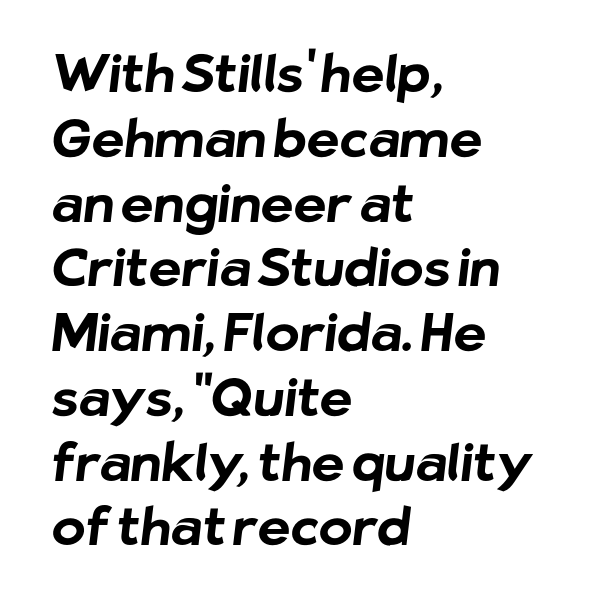
Letters rest on an invisible, unmarked baseline. If you drew a ruler down the left edge, every line would touch it. The text was rendered using a sans face with plain stroke endings. The line-height multiplier appears to be the usual default. This sample uses plain, unmodified letter spacing.
